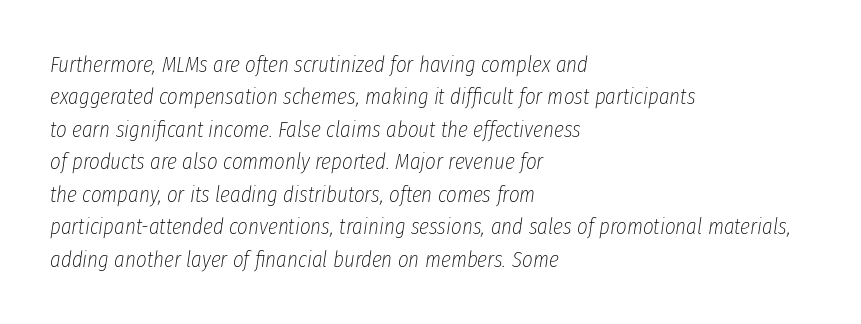
The image shows 23 px text type, italic (leaning right); set left-aligned, normal line spacing (1.41x), normal letter spacing, not underlined.
